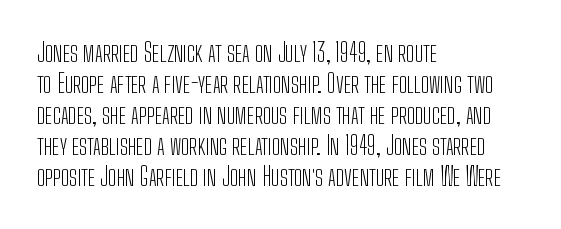
{"italic": "no", "bold": "no", "underline": "no", "align": "left", "line_spacing_ratio": 1.24, "letter_spacing": "normal", "letter_spacing_em": 0.0, "glyph_px": 25}
